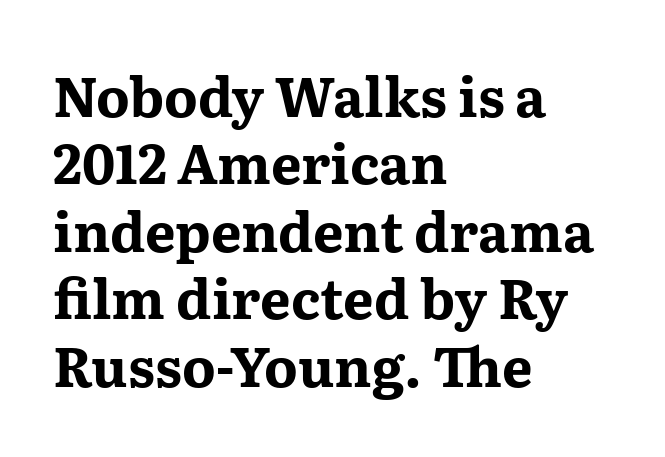
{"serif": "yes", "italic": "no", "bold": "yes", "weight": "bold", "width": "wide", "stroke_contrast": "medium", "x_height": "medium", "monospaced": "no", "underline": "no", "align": "left", "line_spacing": "normal", "line_spacing_ratio": 1.25, "letter_spacing": "normal", "letter_spacing_em": 0.0, "glyph_px": 54}
